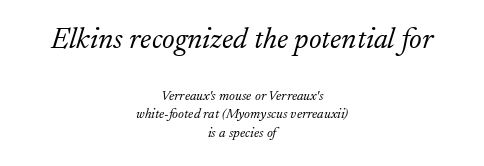
Large over small — that's the arrangement of the two blocks here. The typesetting does not lean heavy: it is not bold. Is there much room between lines? A standard amount, neither cramped nor airy. Typographically, this falls in the serif category.
